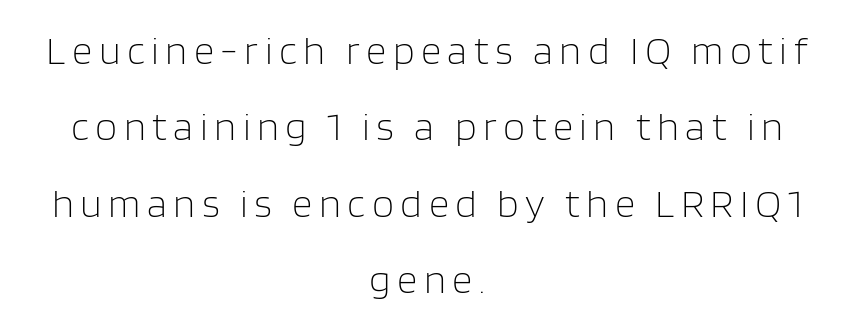
The image shows 40 px light sans-serif type, upright; set centered, loose line spacing (1.91x), not underlined; low stroke contrast and a large x-height.
